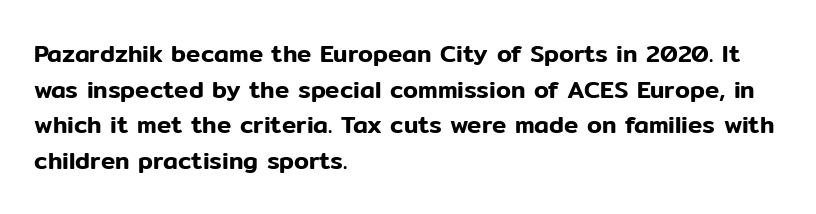
Q: Is the text italic (slanted)? A: No, it is upright.
Q: Is the text underlined? A: No.
Q: How is the paragraph aligned? A: Left-aligned.
Q: Is the spacing between letters normal or unusually wide? A: Normal.
Q: Is the spacing between lines tight, normal or loose? A: Normal.
